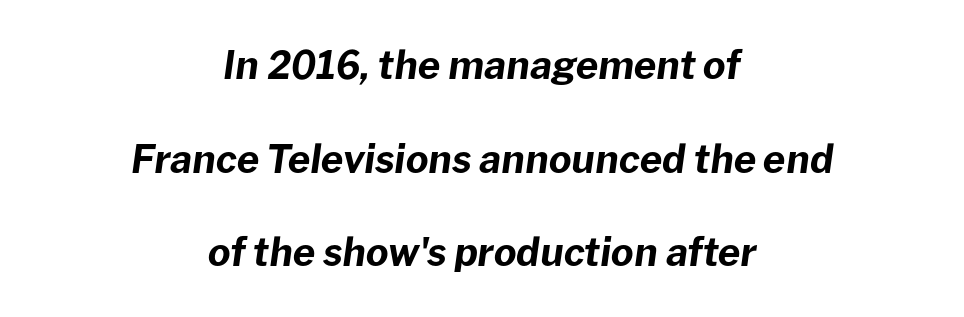
The image shows 39 px bold type, italic (leaning right); set centered, loose line spacing (2.4x), normal letter spacing, not underlined; low stroke contrast and a medium x-height.
